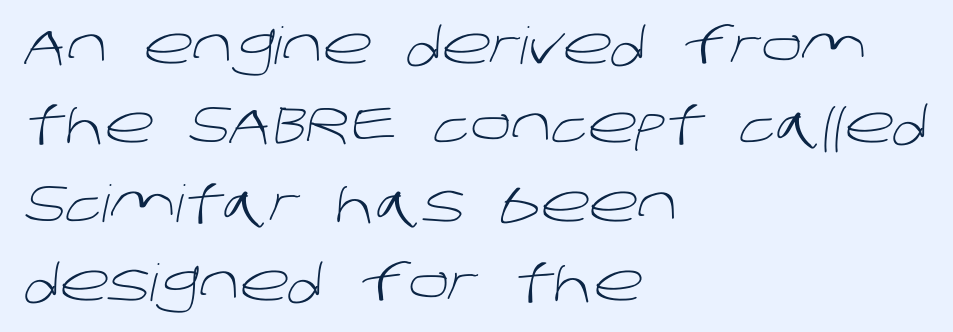
{"serif": "no", "bold": "no", "weight": "light", "width": "normal", "stroke_contrast": "low", "x_height": "large", "monospaced": "no", "underline": "no", "align": "left", "line_spacing": "normal", "line_spacing_ratio": 1.55, "letter_spacing": "normal", "letter_spacing_em": 0.0, "glyph_px": 51}
